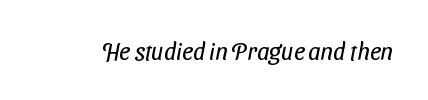
Rule under the text: the space is simply empty. What stands out about the letter spacing? Nothing — it is the standard amount. Think standard paragraph weight, or any step lighter than that.
